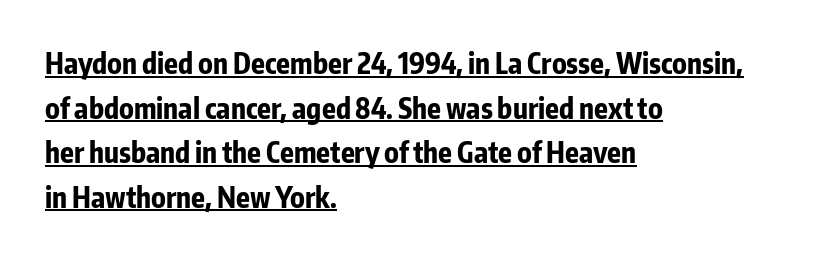
The image shows 28 px bold, condensed sans-serif type, upright; set left-aligned, normal line spacing (1.59x), normal letter spacing, underlined; low stroke contrast and a medium x-height.
